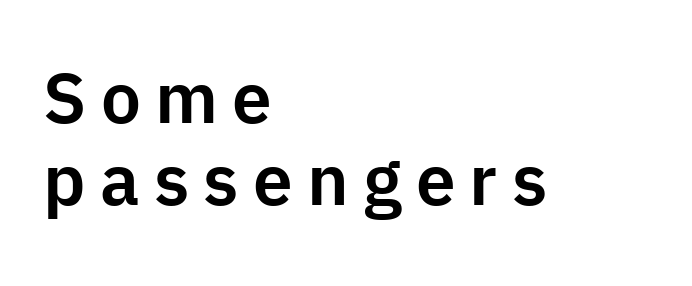
The image shows 71 px sans-serif type, upright; set left-aligned, tight line spacing (1.15x), unusually wide letter spacing (+0.2 em), not underlined; low stroke contrast and a medium x-height.
